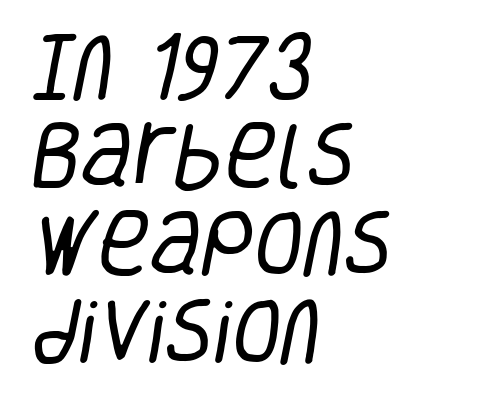
The image shows 72 px regular-weight, condensed sans-serif type; set left-aligned, line spacing 1.22x, normal letter spacing, not underlined; low stroke contrast and a large x-height.
